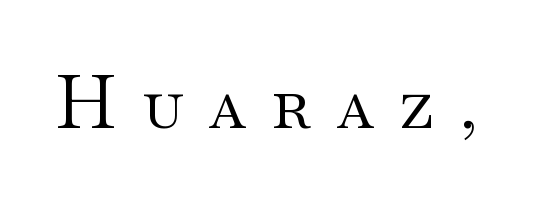
Q: Is the text bold? A: No.
Q: Is the text italic (slanted)? A: No, it is upright.
Q: Is the typeface a serif or a sans-serif typeface? A: Serif.
Q: Is the text underlined? A: No.
Q: Is the spacing between letters normal or unusually wide? A: Unusually wide.
Q: Width (condensed, normal, or wide)? A: Wide.
Q: Stroke contrast? A: Medium.
Q: x-height? A: Small.
Q: Monospaced? A: No.
